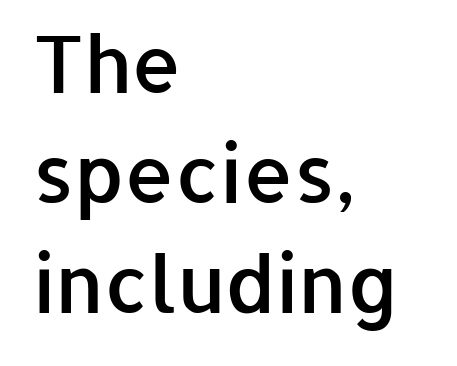
{"serif": "no", "italic": "no", "bold": "semi", "weight": "semibold", "width": "normal", "stroke_contrast": "low", "x_height": "medium", "monospaced": "no", "underline": "no", "align": "left", "line_spacing": "normal", "line_spacing_ratio": 1.39, "letter_spacing": "normal", "letter_spacing_em": 0.0, "glyph_px": 79}
